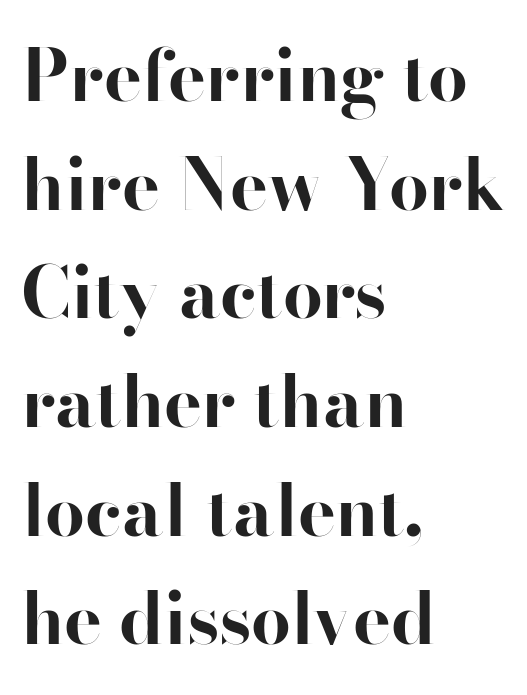
{"serif": "no", "italic": "no", "bold": "yes", "weight": "bold", "width": "normal", "stroke_contrast": "high", "x_height": "small", "monospaced": "no", "underline": "no", "align": "left", "line_spacing": "normal", "line_spacing_ratio": 1.53, "letter_spacing": "normal", "letter_spacing_em": 0.0, "glyph_px": 71}
